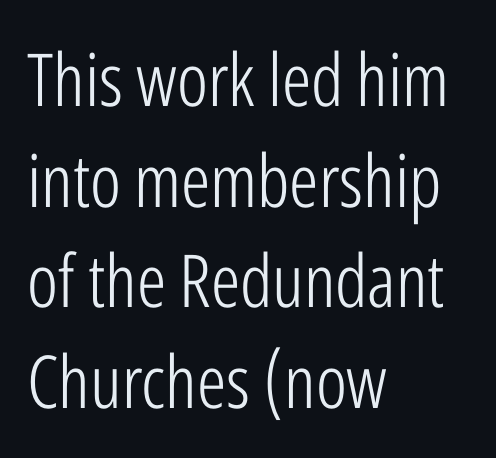
Q: Is the text bold? A: No.
Q: Is the text italic (slanted)? A: No, it is upright.
Q: Is the typeface a serif or a sans-serif typeface? A: Sans-serif.
Q: Is the text underlined? A: No.
Q: How is the paragraph aligned? A: Left-aligned.
Q: Is the spacing between letters normal or unusually wide? A: Normal.
Q: Is the spacing between lines tight, normal or loose? A: Normal.
Q: Width (condensed, normal, or wide)? A: Condensed.
Q: Stroke contrast? A: Low.
Q: x-height? A: Medium.
Q: Monospaced? A: No.
